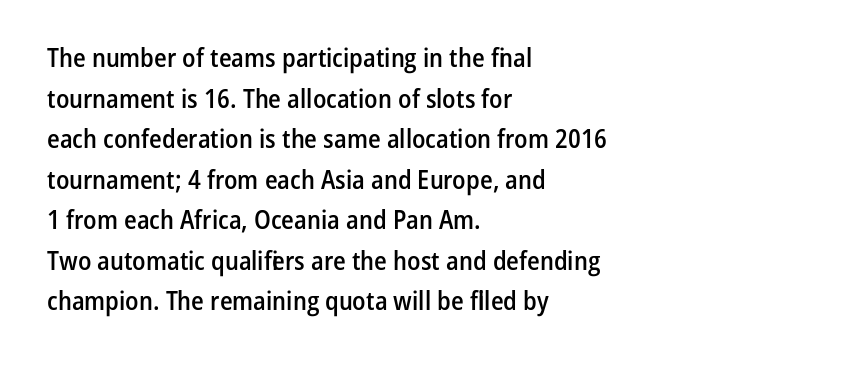
The image shows 26 px text type, upright; set left-aligned, normal line spacing (1.56x), normal letter spacing, not underlined.
